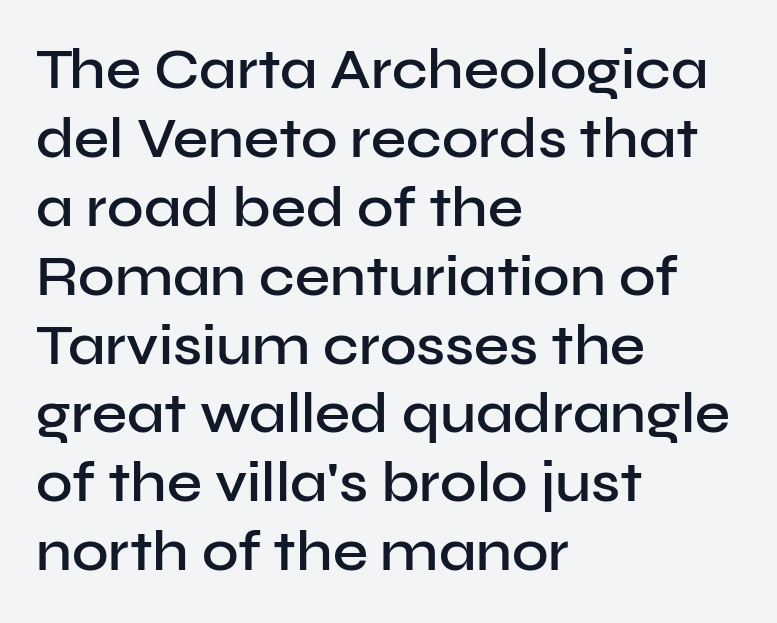
Q: Is the text bold? A: Semi-bold.
Q: Is the text italic (slanted)? A: No, it is upright.
Q: Is the typeface a serif or a sans-serif typeface? A: Sans-serif.
Q: Is the text underlined? A: No.
Q: How is the paragraph aligned? A: Left-aligned.
Q: Is the spacing between letters normal or unusually wide? A: Normal.
Q: Width (condensed, normal, or wide)? A: Normal.
Q: Stroke contrast? A: Low.
Q: x-height? A: Medium.
Q: Monospaced? A: No.
